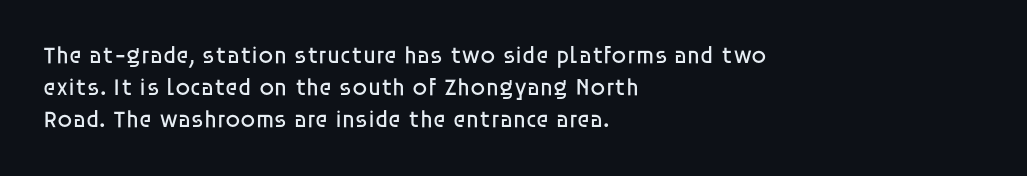
The strip under each line holds only bare page. You could call the tracking neutral — neither tight nor loose. Where is the straight margin? On the left. Upright lettering throughout. The weight tops out at a normal text grade.
